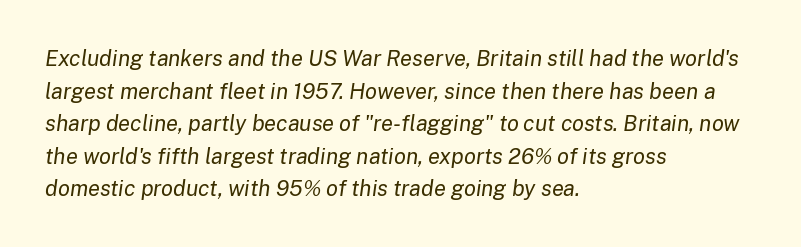
Q: Is the text bold? A: No.
Q: Is the text italic (slanted)? A: Yes, it leans right by about 8 degrees.
Q: Is the text underlined? A: No.
Q: How is the paragraph aligned? A: Left-aligned.
Q: Is the spacing between letters normal or unusually wide? A: Normal.
Q: Is the spacing between lines tight, normal or loose? A: Normal.
